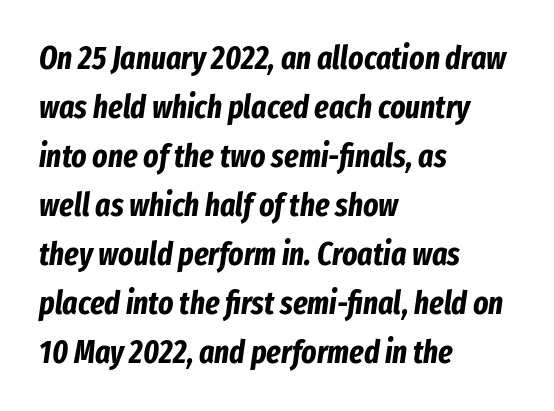
Q: Is the text bold? A: Yes.
Q: Is the text italic (slanted)? A: Yes, it leans right by about 8 degrees.
Q: Is the text underlined? A: No.
Q: How is the paragraph aligned? A: Left-aligned.
Q: Is the spacing between letters normal or unusually wide? A: Normal.
Q: Is the spacing between lines tight, normal or loose? A: Normal.
Q: Width (condensed, normal, or wide)? A: Condensed.
Q: Stroke contrast? A: Low.
Q: x-height? A: Medium.
Q: Monospaced? A: No.
